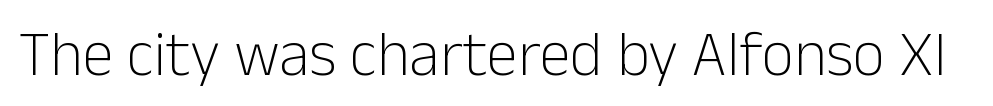
Q: Is the text bold? A: No.
Q: Is the text italic (slanted)? A: No, it is upright.
Q: Is the typeface a serif or a sans-serif typeface? A: Sans-serif.
Q: Is the text underlined? A: No.
Q: Is the spacing between letters normal or unusually wide? A: Normal.
Q: Width (condensed, normal, or wide)? A: Normal.
Q: Stroke contrast? A: Low.
Q: x-height? A: Medium.
Q: Monospaced? A: No.
